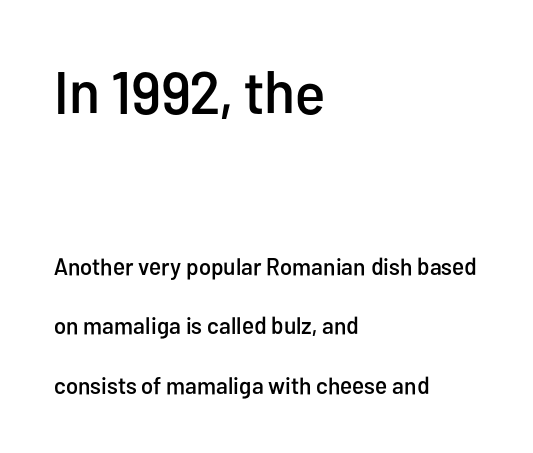
The image shows 60 px condensed sans-serif type, upright; set left-aligned, loose line spacing (2.48x), normal letter spacing, not underlined; the first (top) block is 2.5x larger; low stroke contrast and a medium x-height.
